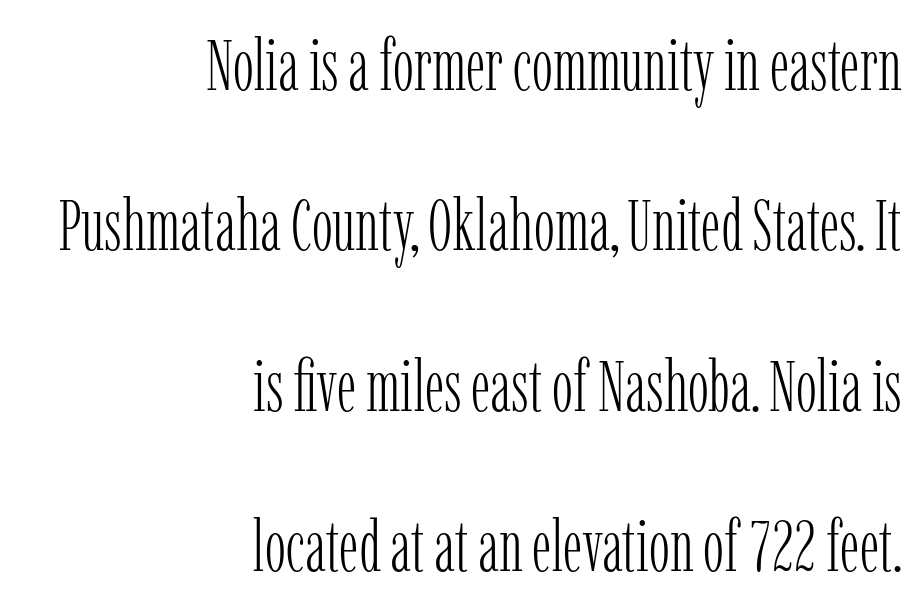
{"serif": "yes", "italic": "no", "bold": "no", "weight": "light", "width": "condensed", "stroke_contrast": "low", "x_height": "medium", "monospaced": "no", "underline": "no", "align": "right", "line_spacing": "loose", "line_spacing_ratio": 2.26, "letter_spacing": "normal", "letter_spacing_em": 0.0, "glyph_px": 71}
